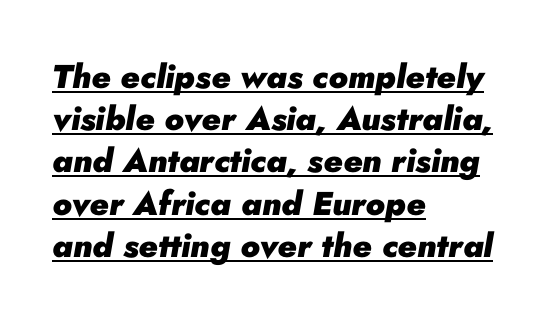
The image shows 33 px heavy type, italic (leaning right); set left-aligned, normal line spacing (1.28x), normal letter spacing, underlined; low stroke contrast and a small x-height.
